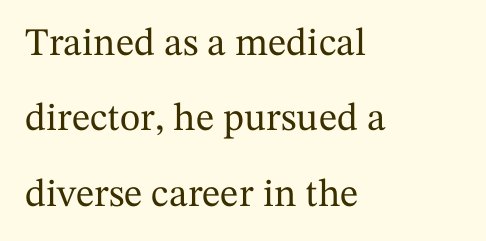
The letterforms sit shoulder to shoulder at normal distance. The foot of each line stays bare and open. Each letter keeps its own natural width here, so spacing adapts to shape. Caption: multi-line text, flush left, ragged right. Examine the stroke ends and you'll spot serifs.
